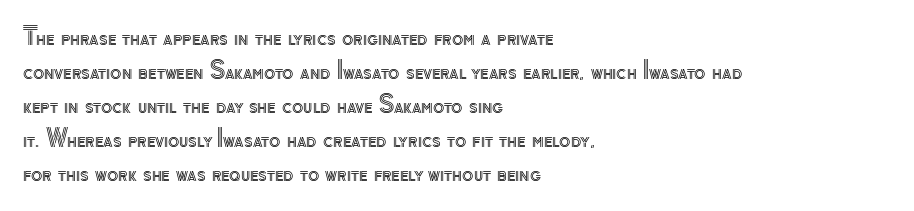
The image shows 23 px text type, upright; set left-aligned, normal line spacing (1.48x), normal letter spacing, not underlined.
